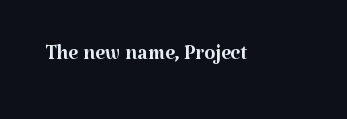
{"serif": "yes", "italic": "no", "bold": "no", "weight": "regular", "width": "normal", "stroke_contrast": "medium", "x_height": "medium", "monospaced": "no", "underline": "no", "letter_spacing": "normal", "letter_spacing_em": 0.0, "glyph_px": 28}
